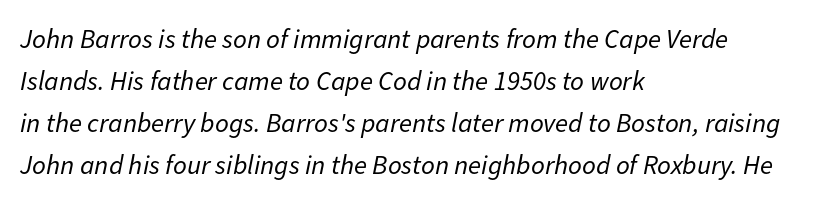
Q: Is the text bold? A: No.
Q: Is the text italic (slanted)? A: Yes, it leans right by about 11 degrees.
Q: Is the text underlined? A: No.
Q: How is the paragraph aligned? A: Left-aligned.
Q: Is the spacing between letters normal or unusually wide? A: Normal.
Q: Is the spacing between lines tight, normal or loose? A: Normal.
